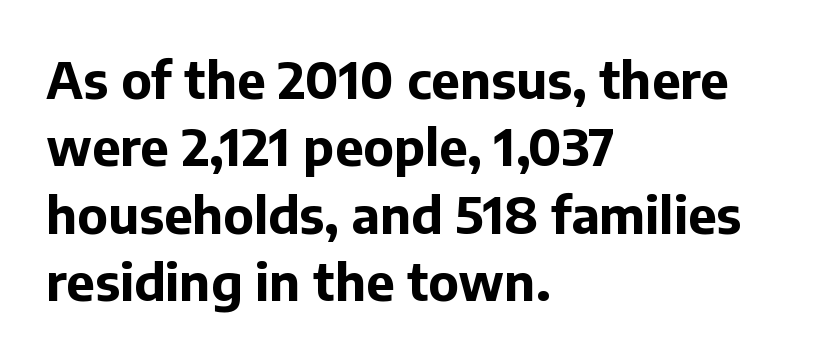
{"serif": "no", "italic": "no", "bold": "yes", "weight": "bold", "width": "normal", "stroke_contrast": "low", "x_height": "medium", "monospaced": "no", "underline": "no", "align": "left", "line_spacing": "normal", "line_spacing_ratio": 1.32, "letter_spacing": "normal", "letter_spacing_em": 0.0, "glyph_px": 51}
